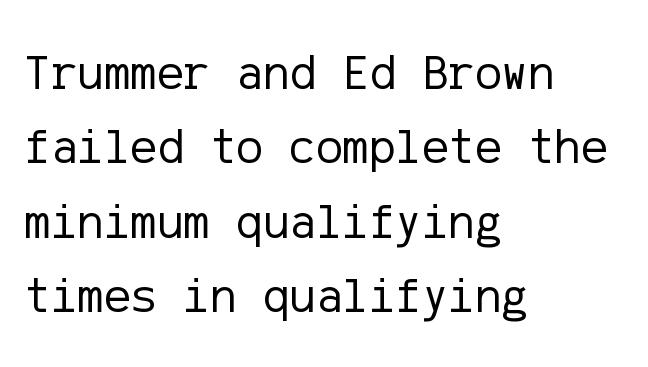
The image shows 50 px regular-weight sans-serif type, upright; set left-aligned, normal line spacing (1.49x), normal letter spacing, not underlined; low stroke contrast and a medium x-height.
